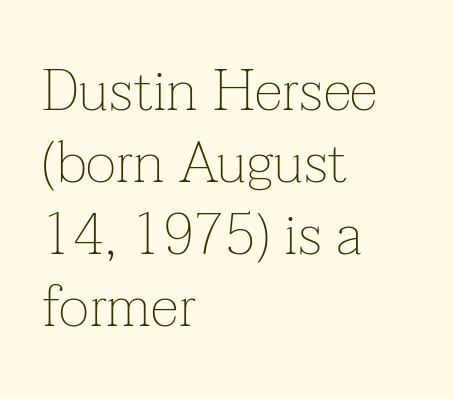
Q: Is the text bold? A: No.
Q: Is the text italic (slanted)? A: No, it is upright.
Q: Is the typeface a serif or a sans-serif typeface? A: Serif.
Q: Is the text underlined? A: No.
Q: How is the paragraph aligned? A: Left-aligned.
Q: Is the spacing between letters normal or unusually wide? A: Normal.
Q: Width (condensed, normal, or wide)? A: Normal.
Q: Stroke contrast? A: Low.
Q: x-height? A: Medium.
Q: Monospaced? A: No.
